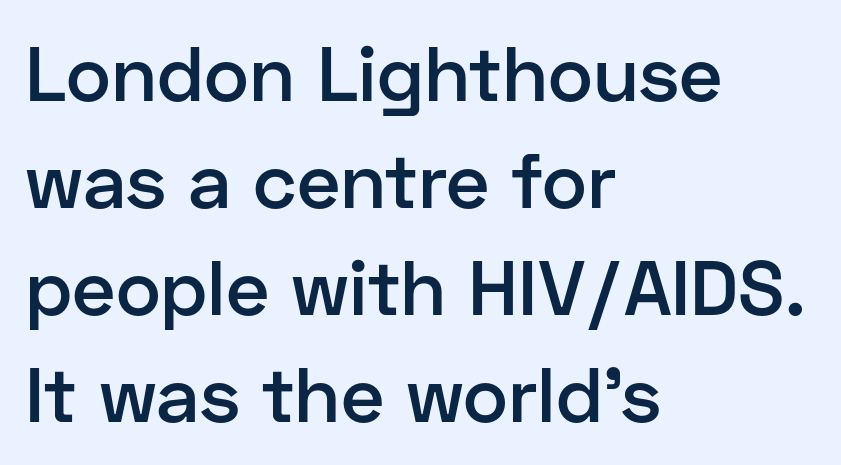
Q: Is the text bold? A: Semi-bold.
Q: Is the text italic (slanted)? A: No, it is upright.
Q: Is the typeface a serif or a sans-serif typeface? A: Sans-serif.
Q: Is the text underlined? A: No.
Q: How is the paragraph aligned? A: Left-aligned.
Q: Is the spacing between letters normal or unusually wide? A: Normal.
Q: Is the spacing between lines tight, normal or loose? A: Normal.
Q: Width (condensed, normal, or wide)? A: Normal.
Q: Stroke contrast? A: Low.
Q: x-height? A: Medium.
Q: Monospaced? A: No.
